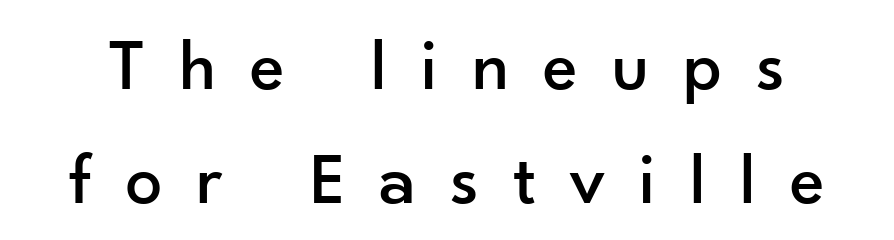
{"serif": "no", "italic": "no", "width": "normal", "stroke_contrast": "low", "x_height": "small", "monospaced": "no", "underline": "no", "line_spacing": "normal", "line_spacing_ratio": 1.56, "letter_spacing": "wide", "letter_spacing_em": 0.47, "glyph_px": 73}
